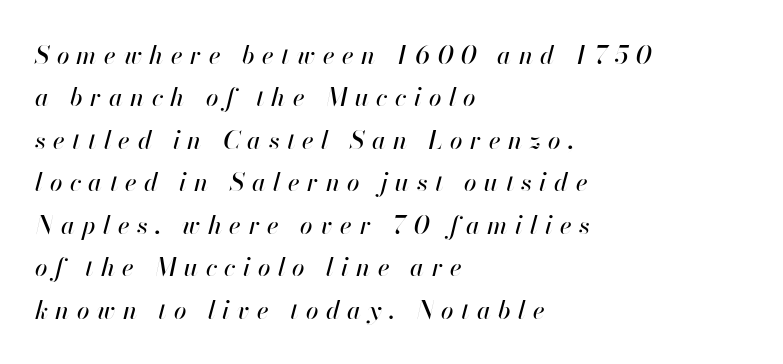
Q: Is the text italic (slanted)? A: Yes, it leans right by about 13 degrees.
Q: Is the text underlined? A: No.
Q: How is the paragraph aligned? A: Left-aligned.
Q: Is the spacing between letters normal or unusually wide? A: Unusually wide.
Q: Is the spacing between lines tight, normal or loose? A: Normal.
